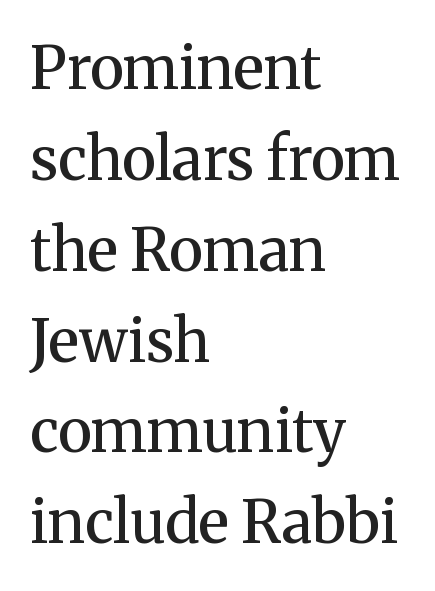
The space directly below the letters is spotless. Varying glyph widths throughout — classic text-font behaviour. Is the type bold? Partly — it's a semibold, heavier than regular but not fully bold. The rendering shows small feet on the letterforms — a serif design. Baseline-to-baseline distance is the conventional proportion of letter height.
